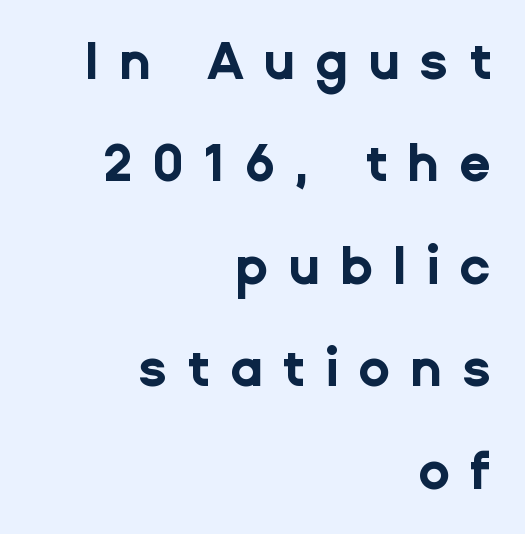
Unlike a traditional serif, this face leaves its strokes unadorned. This sample has the flowing, uneven cadence of proportional lettering. Quick note: underline off. This rendering widens character spacing well past its baseline value. Reading down the block, your eye finds every line finishing at a fixed right position. How heavy is the stroke? Heavy — this is a bold.
